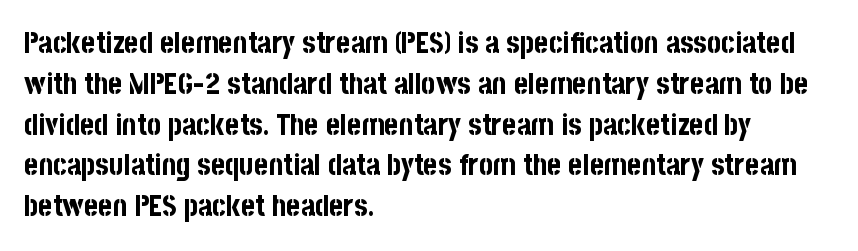
These lines were composed using upright roman letters. The ragged edge is on the right, which tells us the setting is flush left. You could call the tracking neutral — neither tight nor loose. Underline: absent.
